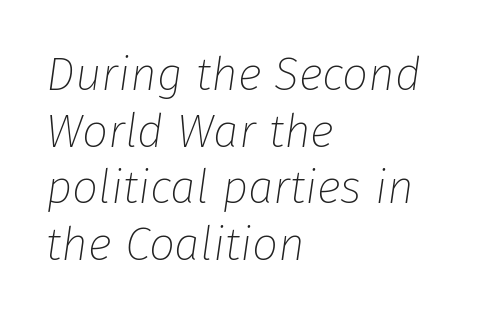
The image shows 46 px thin type, italic (leaning right); set left-aligned, line spacing 1.23x, normal letter spacing, not underlined; low stroke contrast and a medium x-height.
